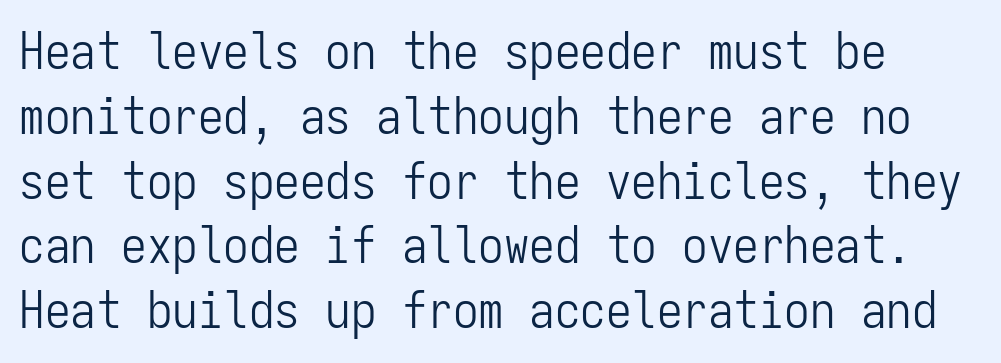
{"serif": "no", "italic": "no", "bold": "no", "weight": "light", "width": "condensed", "stroke_contrast": "low", "x_height": "medium", "monospaced": "yes", "underline": "no", "line_spacing": "normal", "line_spacing_ratio": 1.27, "letter_spacing": "normal", "letter_spacing_em": 0.0, "glyph_px": 51}
